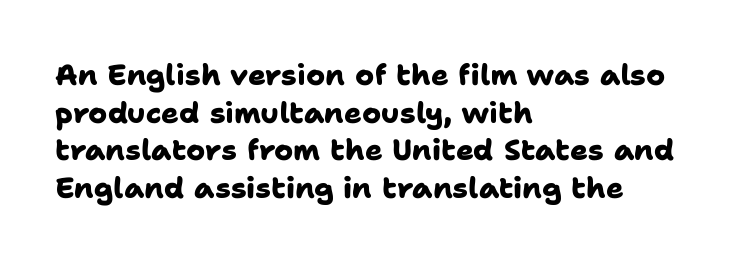
{"serif": "no", "bold": "yes", "weight": "heavy", "width": "normal", "stroke_contrast": "low", "x_height": "medium", "monospaced": "no", "underline": "no", "align": "left", "line_spacing": "normal", "line_spacing_ratio": 1.3, "letter_spacing": "normal", "letter_spacing_em": 0.0, "glyph_px": 29}
